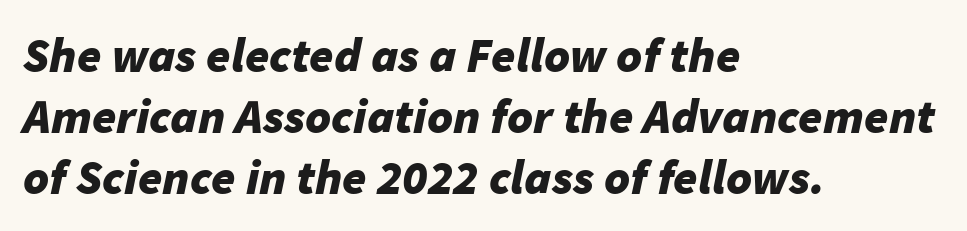
These lines keep a tight, regular rhythm from letter to letter. Short and long lines alike share a common starting point at left. Does the weight exceed regular? Yes, all the way to bold. Beneath every word, the page is bare. The specimen reads as italic at a glance.
